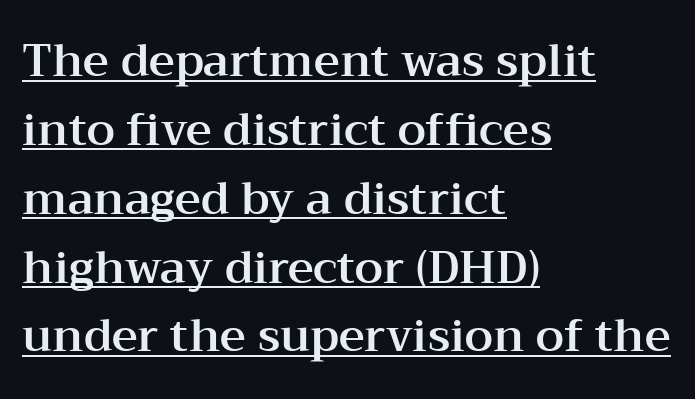
The typesetter has applied underlining to the passage shown. The face used here is rendered with its standard letterfit. Every stem runs plumb, perpendicular to the baseline. Spacing verdict: proportional, widths tailored to each character.
